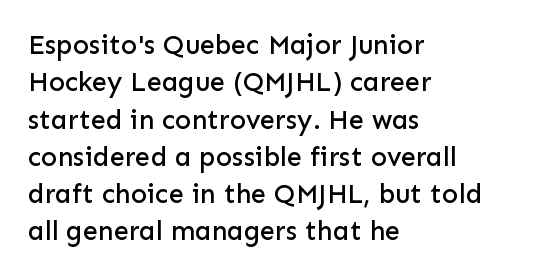
Normally led — the rows are evenly, conventionally spaced. Letter spacing: default. This is the regular roman posture of the typeface. Clear beneath every line of the passage. This rendering uses left alignment, leaving the right contour irregular.
